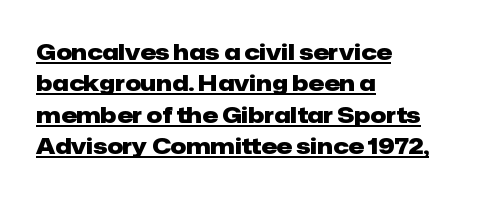
The image shows 22 px bold type, upright; set left-aligned, normal line spacing (1.43x), normal letter spacing, underlined.
